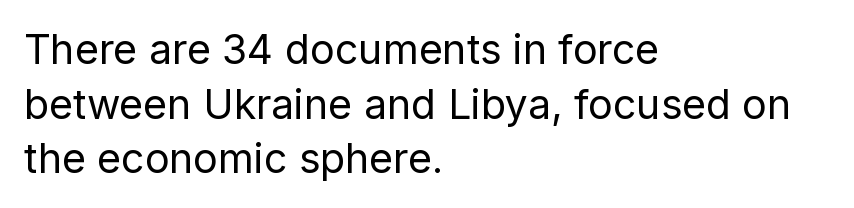
{"serif": "no", "italic": "no", "bold": "no", "weight": "regular", "width": "normal", "stroke_contrast": "low", "x_height": "medium", "monospaced": "no", "underline": "no", "align": "left", "line_spacing": "normal", "line_spacing_ratio": 1.33, "letter_spacing": "normal", "letter_spacing_em": 0.0, "glyph_px": 41}
